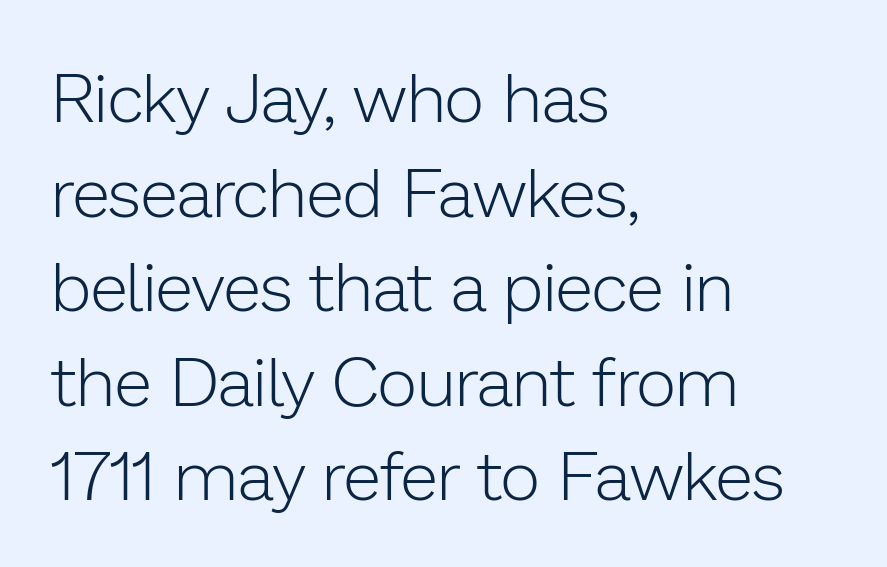
The image shows 69 px light sans-serif type, upright; set left-aligned, normal line spacing (1.37x), normal letter spacing, not underlined; low stroke contrast and a medium x-height.
